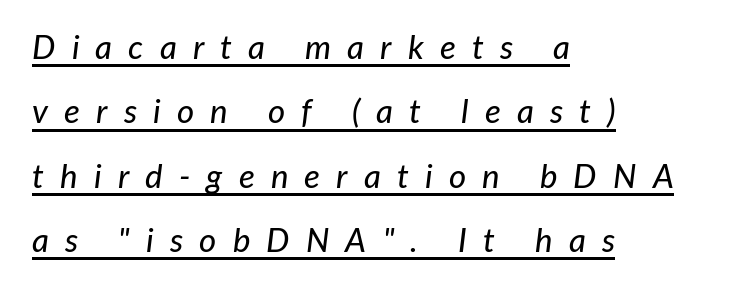
Q: Is the text italic (slanted)? A: Yes, it leans right by about 7 degrees.
Q: Is the text underlined? A: Yes.
Q: How is the paragraph aligned? A: Left-aligned.
Q: Is the spacing between letters normal or unusually wide? A: Unusually wide.
Q: Is the spacing between lines tight, normal or loose? A: Loose.
Q: Width (condensed, normal, or wide)? A: Normal.
Q: Stroke contrast? A: Low.
Q: x-height? A: Medium.
Q: Monospaced? A: No.
